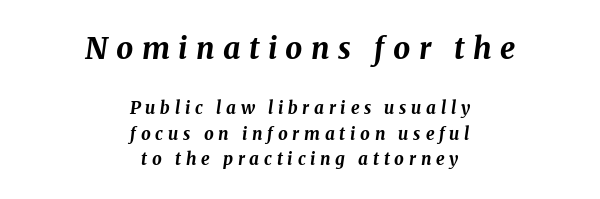
{"italic": "yes", "lean": "right", "slant_degrees": 8, "bold": "yes", "weight": "bold", "width": "normal", "stroke_contrast": "medium", "x_height": "medium", "monospaced": "no", "underline": "no", "align": "center", "line_spacing": "normal", "line_spacing_ratio": 1.48, "letter_spacing": "wide", "letter_spacing_em": 0.28, "larger_block": "first", "size_ratio": 1.76, "glyph_px": 30}
